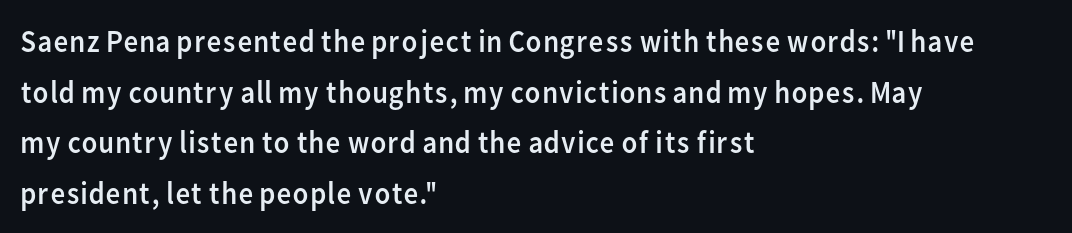
Q: Is the text bold? A: No.
Q: Is the text italic (slanted)? A: No, it is upright.
Q: Is the typeface a serif or a sans-serif typeface? A: Sans-serif.
Q: Is the text underlined? A: No.
Q: How is the paragraph aligned? A: Left-aligned.
Q: Is the spacing between letters normal or unusually wide? A: Normal.
Q: Is the spacing between lines tight, normal or loose? A: Normal.
Q: Width (condensed, normal, or wide)? A: Normal.
Q: Stroke contrast? A: Low.
Q: x-height? A: Medium.
Q: Monospaced? A: No.
